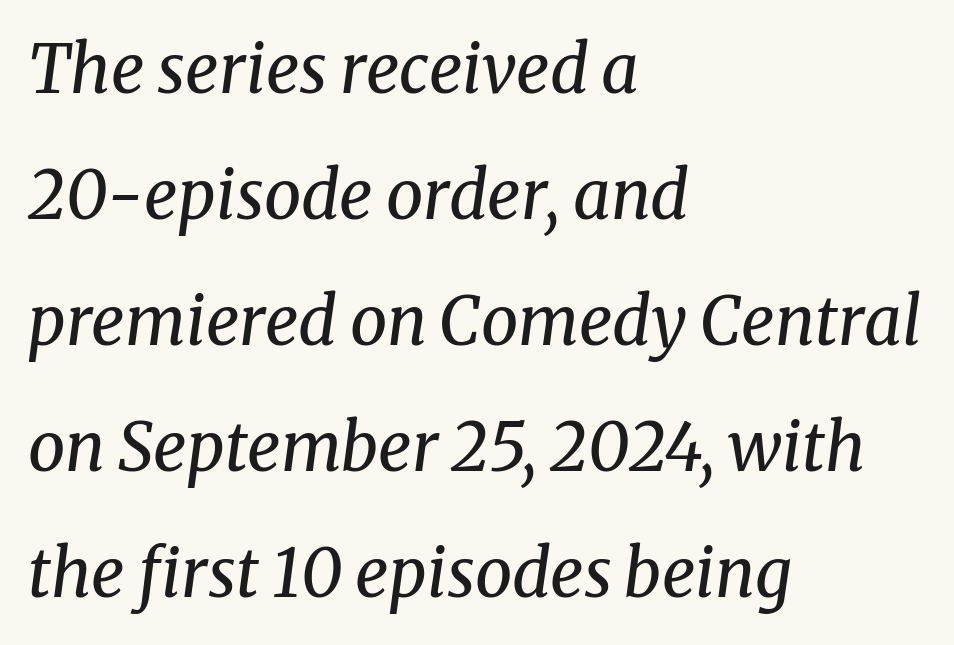
{"serif": "yes", "italic": "yes", "lean": "right", "slant_degrees": 8, "bold": "no", "weight": "regular", "width": "normal", "stroke_contrast": "medium", "x_height": "medium", "monospaced": "no", "underline": "no", "align": "left", "line_spacing": "loose", "line_spacing_ratio": 1.91, "letter_spacing": "normal", "letter_spacing_em": 0.0, "glyph_px": 66}
